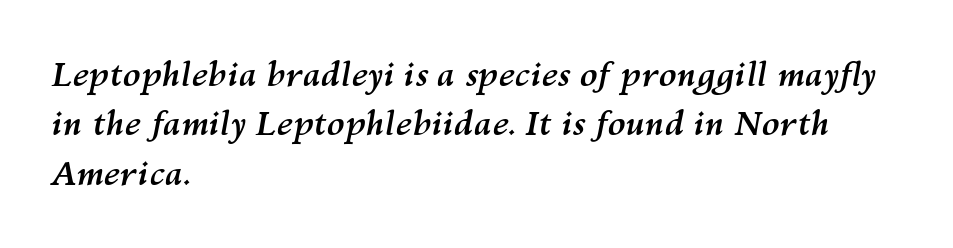
Students, this is bold: see how much ink each stroke carries. The passage shown leans; its letterforms are oblique. A typesetter would call this leading conventional body-copy spacing. The typesetter chose a ragged-right arrangement here. Observe the ordinary spacing: letters are neighbours, not strangers. Plain, unruled lines of type.
